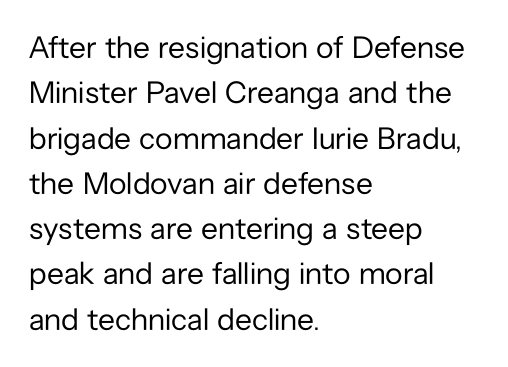
Is this a fixed-width face? No — the glyphs have proportional, varying widths. Bare-footed words on every line. Short and long lines alike share a common starting point at left. Between one letter and the next there's only the usual sliver of space. The specimen reads as upright at a glance.
